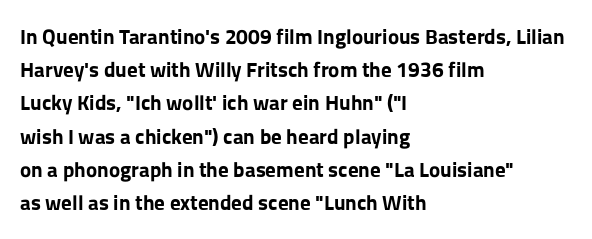
{"italic": "no", "bold": "yes", "underline": "no", "align": "left", "line_spacing": "normal", "line_spacing_ratio": 1.58, "letter_spacing": "normal", "letter_spacing_em": 0.0, "glyph_px": 21}
